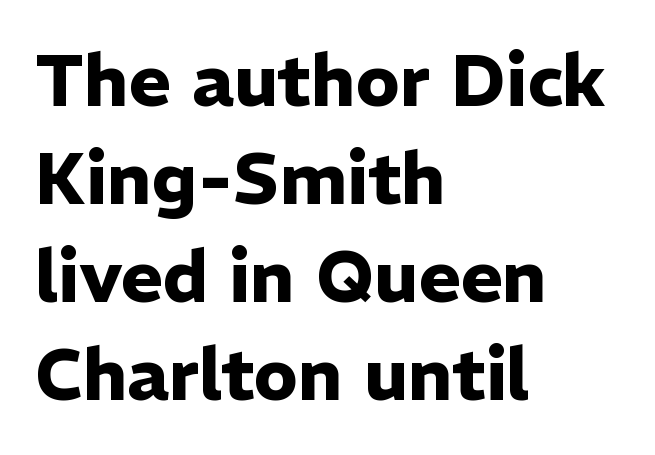
When letters stand straight like this, we call the style roman or upright. Varying glyph widths throughout — classic text-font behaviour. Strong, thick strokes mark this as bold type. Compared with a centered layout, this one pins lines to the left instead. The line texture is even and compact thanks to regular tracking.
